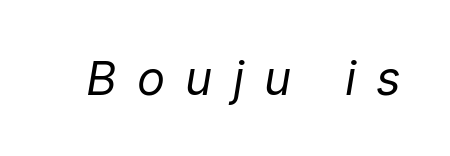
The string is rendered with underlining switched off. Glyph-to-glyph distance is far greater than everyday printed text. The whole block is typeset with a tilt. These glyphs show unthickened strokes, regular width or finer.
